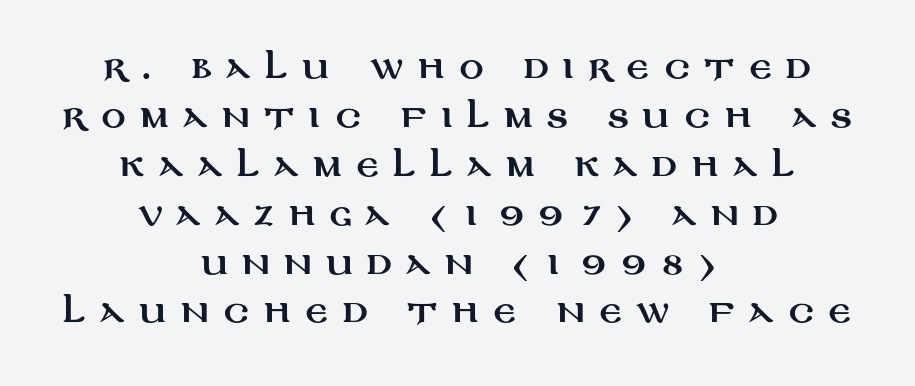
{"serif": "no", "italic": "no", "width": "wide", "stroke_contrast": "medium", "x_height": "large", "monospaced": "no", "underline": "no", "align": "center", "line_spacing": "normal", "line_spacing_ratio": 1.63, "letter_spacing": "wide", "letter_spacing_em": 0.47, "glyph_px": 30}
